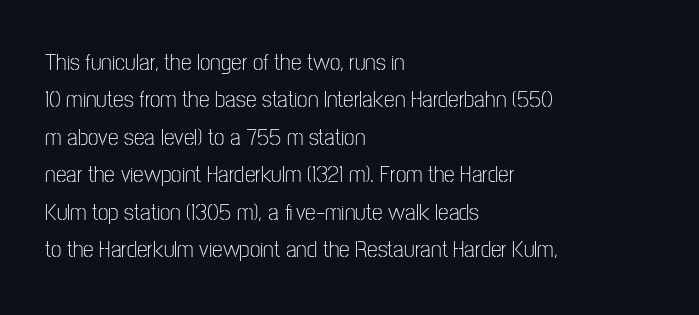
{"italic": "no", "bold": "no", "underline": "no", "align": "left", "line_spacing": "normal", "line_spacing_ratio": 1.56, "letter_spacing": "normal", "letter_spacing_em": 0.0, "glyph_px": 24}
